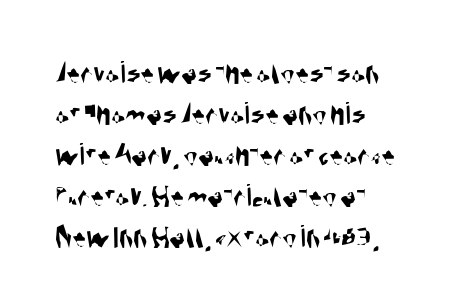
This rendering features lettering with no underline. A typesetter would call this proportional, since set widths differ per character. Visually the block forms a straight wall on the left and a jagged coastline on the right. The rendering shows plain stroke endings on the letterforms — a sans-serif design. The face used here is rendered with its standard letterfit.
